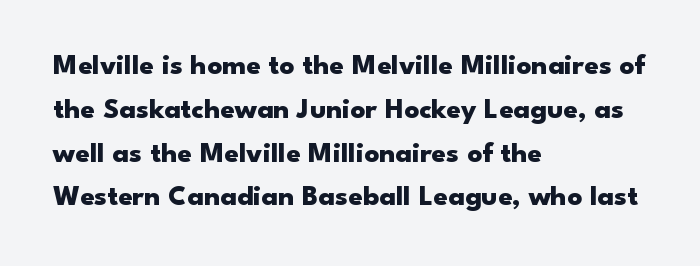
The image shows 29 px heavy, wide sans-serif type, upright; set left-aligned, normal line spacing (1.51x), normal letter spacing, not underlined; low stroke contrast and a small x-height.
